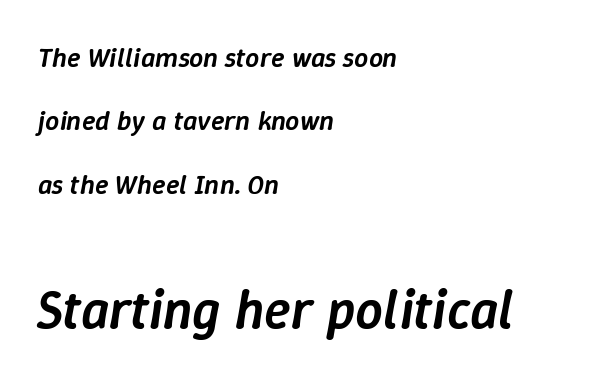
The image shows 55 px semibold type, italic (leaning right); set left-aligned, loose line spacing (2.26x), normal letter spacing, not underlined; the second (bottom) block is 1.96x larger; low stroke contrast and a medium x-height.
